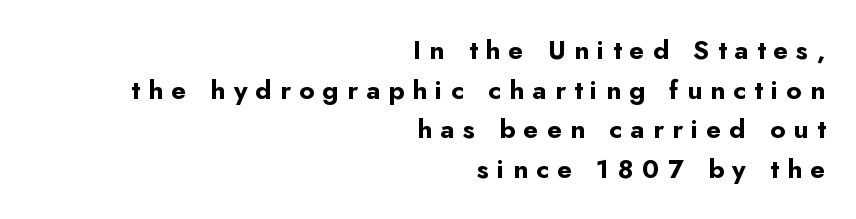
{"italic": "no", "bold": "yes", "underline": "no", "align": "right", "line_spacing": "normal", "line_spacing_ratio": 1.52, "letter_spacing": "wide", "letter_spacing_em": 0.32, "glyph_px": 26}
